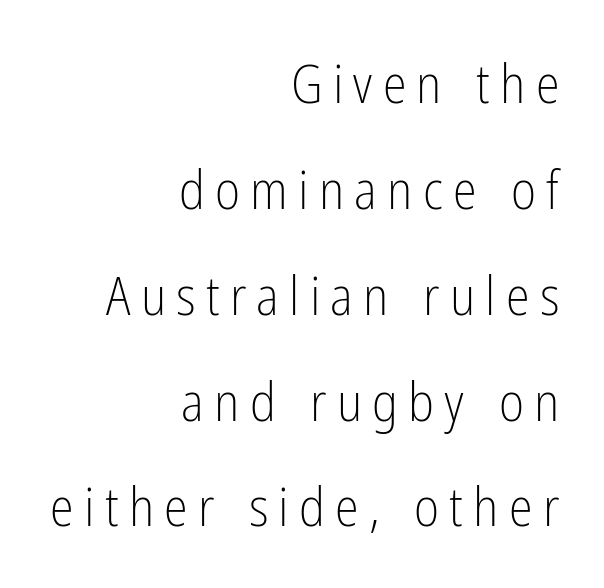
The image shows 54 px light, condensed sans-serif type, upright; set right-aligned, loose line spacing (1.96x), not underlined; low stroke contrast and a medium x-height.
